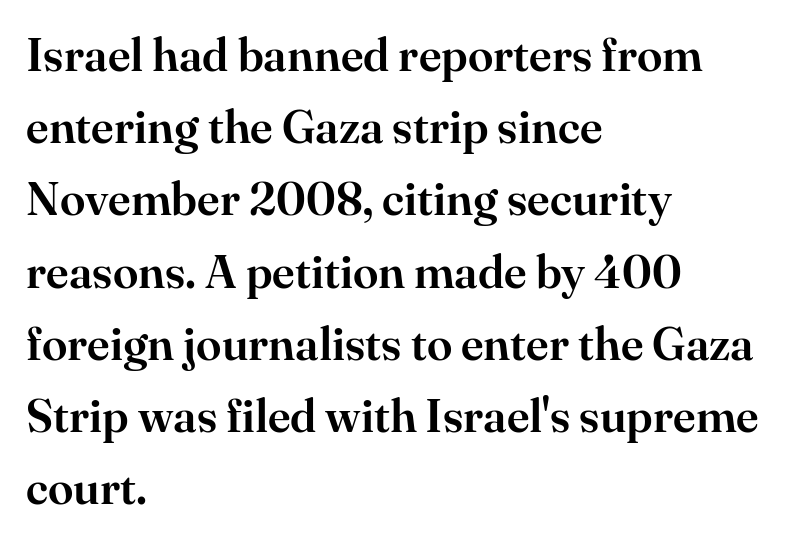
{"serif": "yes", "italic": "no", "width": "normal", "stroke_contrast": "high", "x_height": "small", "monospaced": "no", "underline": "no", "align": "left", "line_spacing": "normal", "line_spacing_ratio": 1.57, "letter_spacing": "normal", "letter_spacing_em": 0.0, "glyph_px": 46}
